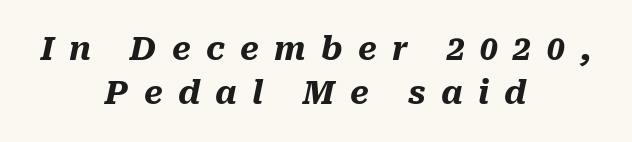
Q: Is the text bold? A: Yes.
Q: Is the text italic (slanted)? A: Yes, it leans right by about 10 degrees.
Q: Is the text underlined? A: No.
Q: How is the paragraph aligned? A: Centered.
Q: Is the spacing between letters normal or unusually wide? A: Unusually wide.
Q: Is the spacing between lines tight, normal or loose? A: Normal.
Q: Width (condensed, normal, or wide)? A: Normal.
Q: Stroke contrast? A: Medium.
Q: x-height? A: Medium.
Q: Monospaced? A: No.
